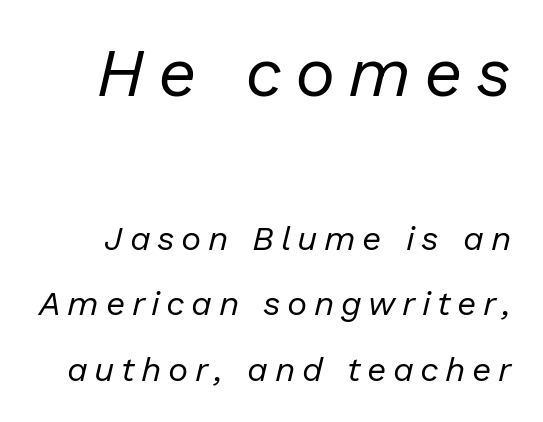
Check under the words: just untouched page. Weight: not bold — regular or lighter. The whole block is typeset with a tilt. Summary of vertical rhythm: relaxed, with wide interline spacing. Note the varied advance widths — an 'i' is clearly narrower than an 'm'. A student would notice the top passage is typeset larger than what follows.
